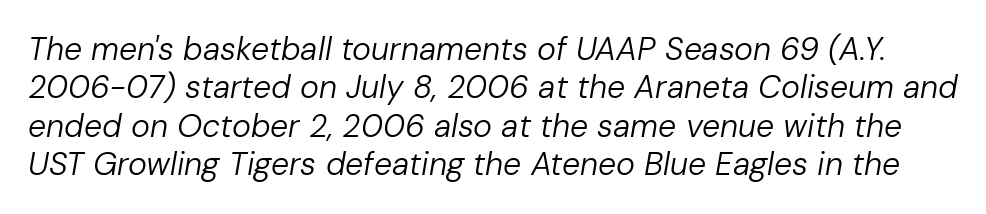
{"italic": "yes", "lean": "right", "slant_degrees": 10, "bold": "no", "weight": "regular", "width": "normal", "stroke_contrast": "low", "x_height": "medium", "monospaced": "no", "underline": "no", "line_spacing_ratio": 1.2, "letter_spacing": "normal", "letter_spacing_em": 0.0, "glyph_px": 32}
